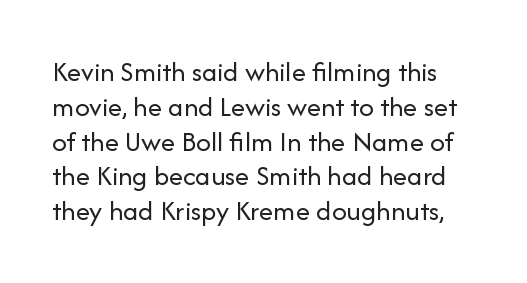
{"serif": "no", "italic": "no", "bold": "no", "weight": "regular", "width": "normal", "stroke_contrast": "low", "x_height": "medium", "monospaced": "no", "underline": "no", "line_spacing_ratio": 1.2, "letter_spacing": "normal", "letter_spacing_em": 0.0, "glyph_px": 29}
